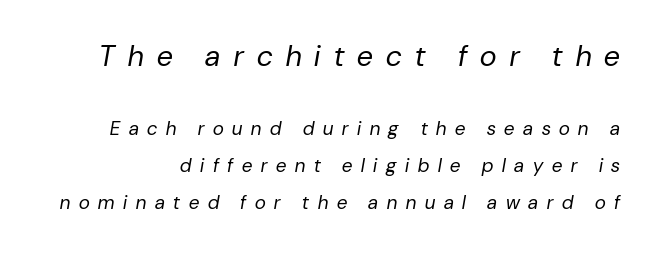
Type size steps down from the first block to the second. The passage shown has open, widely tracked lettering throughout. A typesetter would call this proportional, since set widths differ per character. Weight: not bold — regular or lighter.
